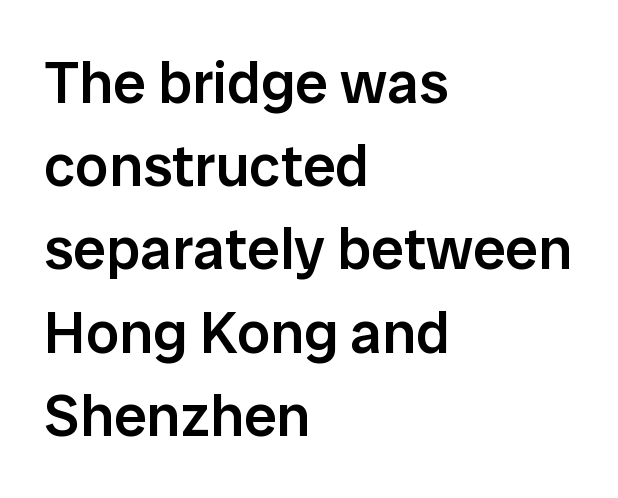
The image shows 59 px semibold sans-serif type, upright; set left-aligned, normal line spacing (1.41x), normal letter spacing, not underlined; low stroke contrast and a medium x-height.
